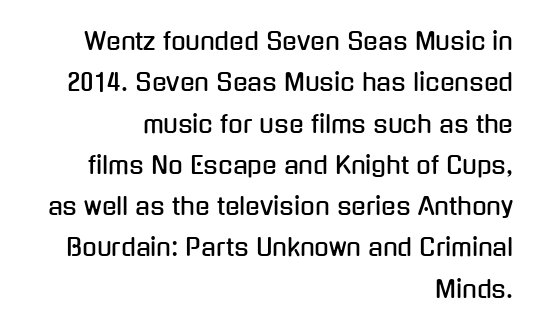
The image shows 24 px text type, upright; set right-aligned, line spacing 1.72x, normal letter spacing, not underlined.
